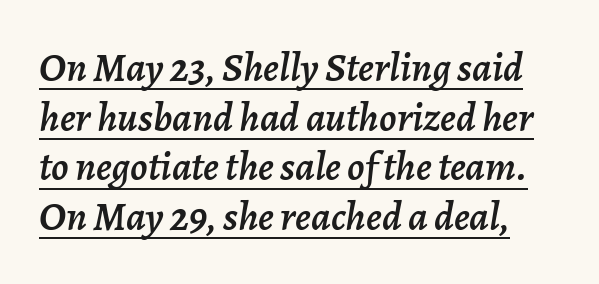
{"italic": "yes", "lean": "right", "slant_degrees": 7, "width": "normal", "stroke_contrast": "low", "x_height": "medium", "monospaced": "no", "underline": "yes", "line_spacing_ratio": 1.21, "letter_spacing": "normal", "letter_spacing_em": 0.0, "glyph_px": 41}
